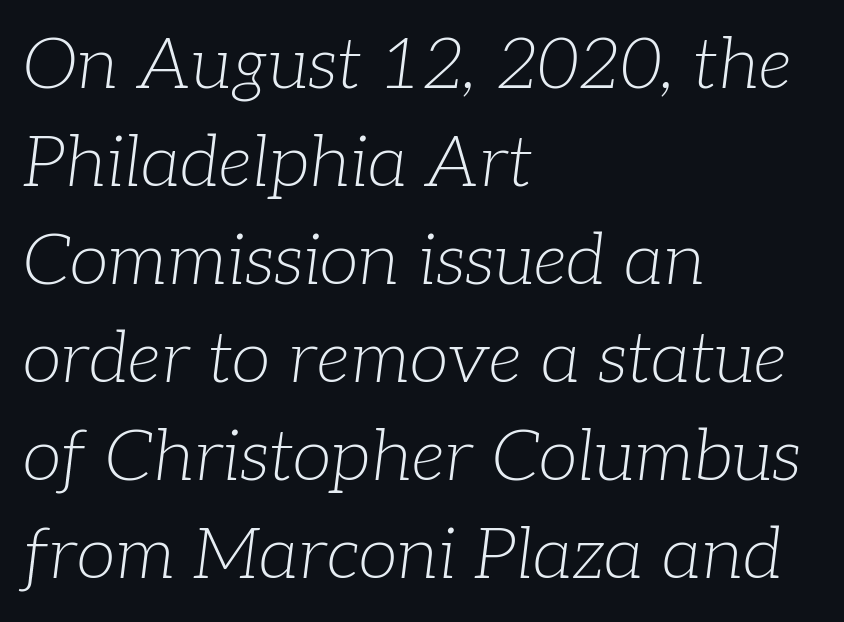
Q: Is the text bold? A: No.
Q: Is the text italic (slanted)? A: Yes, it leans right by about 7 degrees.
Q: Is the typeface a serif or a sans-serif typeface? A: Serif.
Q: Is the text underlined? A: No.
Q: How is the paragraph aligned? A: Left-aligned.
Q: Is the spacing between letters normal or unusually wide? A: Normal.
Q: Is the spacing between lines tight, normal or loose? A: Normal.
Q: Width (condensed, normal, or wide)? A: Normal.
Q: Stroke contrast? A: Low.
Q: x-height? A: Medium.
Q: Monospaced? A: No.
